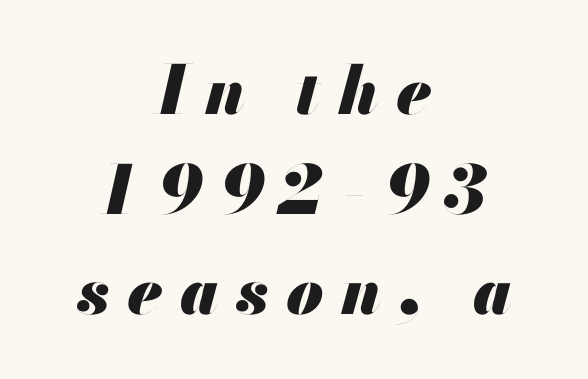
Q: Is the text bold? A: Yes.
Q: Is the text italic (slanted)? A: Yes, it leans right by about 13 degrees.
Q: Is the text underlined? A: No.
Q: How is the paragraph aligned? A: Centered.
Q: Is the spacing between letters normal or unusually wide? A: Unusually wide.
Q: Is the spacing between lines tight, normal or loose? A: Normal.
Q: Width (condensed, normal, or wide)? A: Normal.
Q: Stroke contrast? A: Medium.
Q: x-height? A: Small.
Q: Monospaced? A: No.
